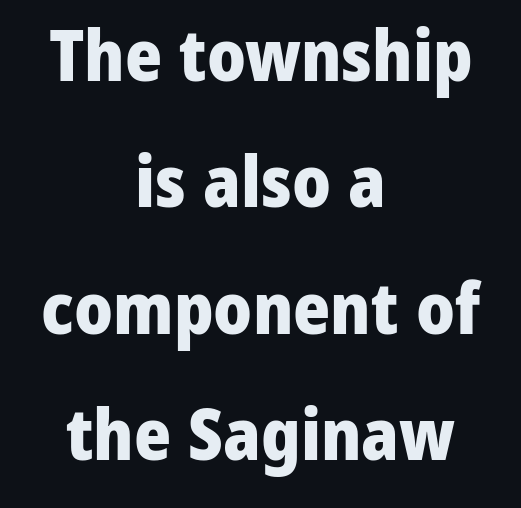
The image shows 71 px heavy sans-serif type, upright; set centered, line spacing 1.78x, normal letter spacing, not underlined; low stroke contrast and a medium x-height.
